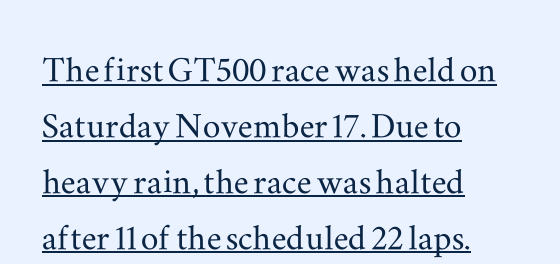
The image shows 44 px wide serif type, upright; set left-aligned, normal line spacing (1.27x), normal letter spacing, underlined; medium stroke contrast and a small x-height.
